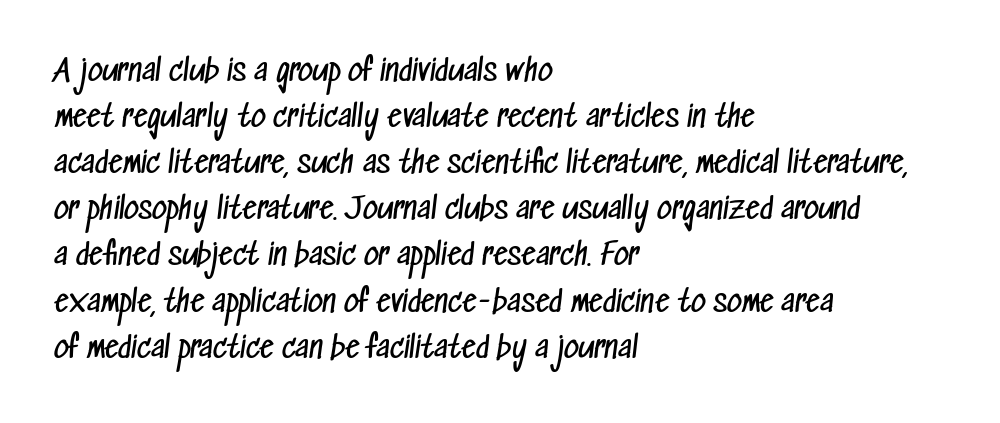
A sans-serif font was chosen for this passage. Stem width sits at or under what a default text font uses. Notice how the passage keeps a crisp vertical edge on the left only. You could not count columns in this text — the font is proportionally spaced. The words here are not underlined.
